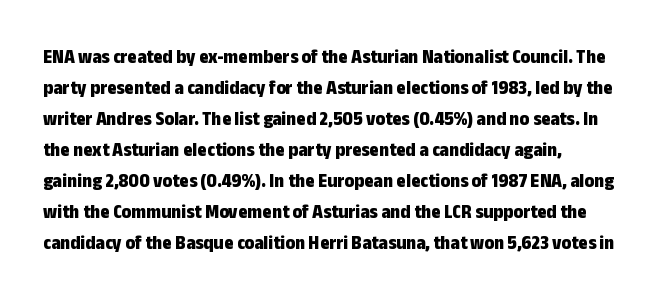
Q: Is the text bold? A: Yes.
Q: Is the text italic (slanted)? A: No, it is upright.
Q: Is the text underlined? A: No.
Q: Is the spacing between letters normal or unusually wide? A: Normal.
Q: Is the spacing between lines tight, normal or loose? A: Normal.
